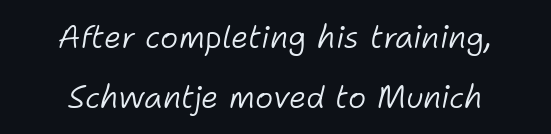
The image shows 31 px light type, italic (leaning right); set centered, loose line spacing (1.92x), normal letter spacing, not underlined; low stroke contrast and a medium x-height.
